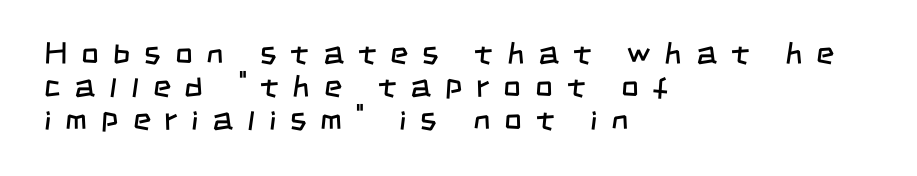
Tightly led — the rows are bunched. The passage shown is not underscored anywhere. The tracking reads as deliberately expanded to a designer's eye. Font category for this specimen: sans-serif. Visually the block forms a straight wall on the left and a jagged coastline on the right.
